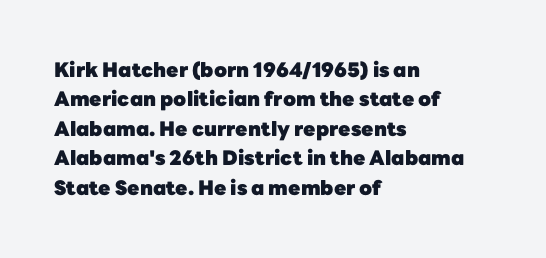
Q: Is the text bold? A: Yes.
Q: Is the text italic (slanted)? A: No, it is upright.
Q: Is the text underlined? A: No.
Q: How is the paragraph aligned? A: Left-aligned.
Q: Is the spacing between letters normal or unusually wide? A: Normal.
Q: Is the spacing between lines tight, normal or loose? A: Normal.
